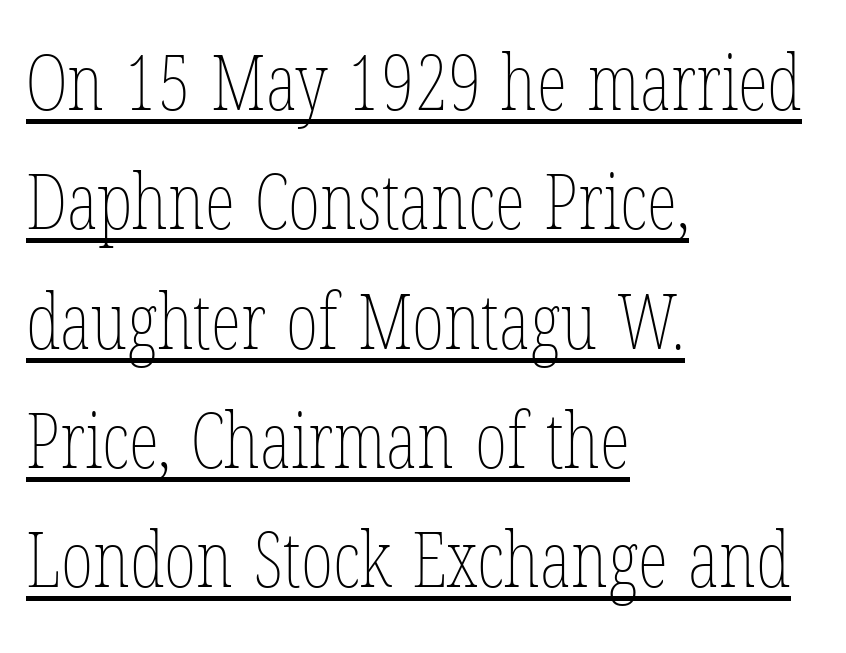
Q: Is the text bold? A: No.
Q: Is the text italic (slanted)? A: No, it is upright.
Q: Is the text underlined? A: Yes.
Q: How is the paragraph aligned? A: Left-aligned.
Q: Is the spacing between letters normal or unusually wide? A: Normal.
Q: Is the spacing between lines tight, normal or loose? A: Normal.
Q: Width (condensed, normal, or wide)? A: Condensed.
Q: Stroke contrast? A: Low.
Q: x-height? A: Medium.
Q: Monospaced? A: No.
